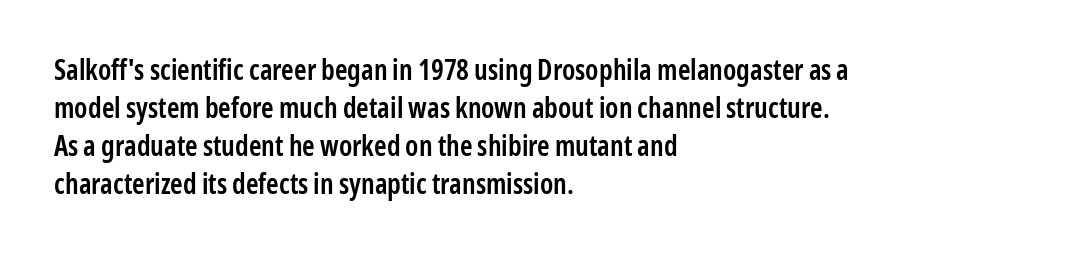
{"serif": "no", "italic": "no", "bold": "semi", "weight": "semibold", "width": "condensed", "stroke_contrast": "low", "x_height": "medium", "monospaced": "no", "underline": "no", "align": "left", "line_spacing": "normal", "line_spacing_ratio": 1.36, "letter_spacing": "normal", "letter_spacing_em": 0.0, "glyph_px": 28}
